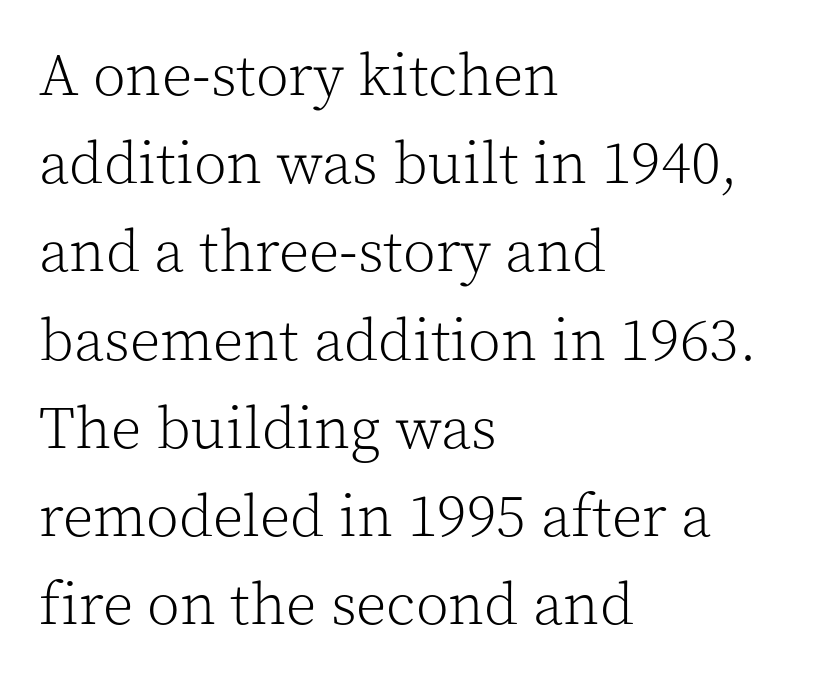
The image shows 60 px light serif type, upright; set left-aligned, normal line spacing (1.47x), normal letter spacing, not underlined; a medium x-height.
